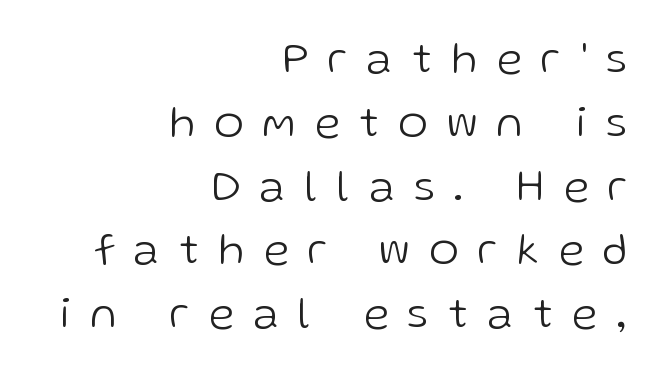
The image shows 44 px light sans-serif type, upright; set right-aligned, normal line spacing (1.45x), unusually wide letter spacing (+0.46 em), not underlined; low stroke contrast and a medium x-height.
